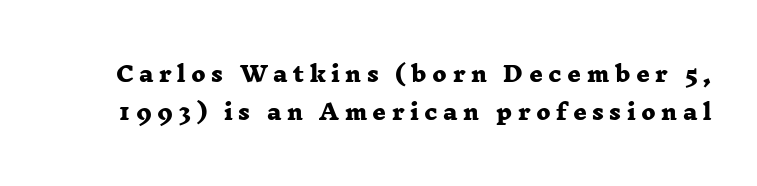
{"bold": "yes", "underline": "no", "line_spacing_ratio": 1.82, "letter_spacing": "wide", "letter_spacing_em": 0.26, "glyph_px": 21}
